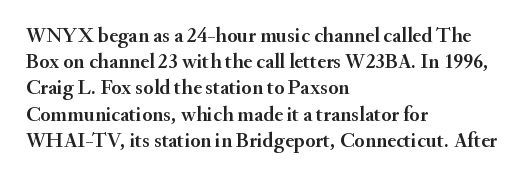
{"italic": "no", "underline": "no", "align": "left", "line_spacing": "normal", "line_spacing_ratio": 1.25, "letter_spacing": "normal", "letter_spacing_em": 0.0, "glyph_px": 21}
